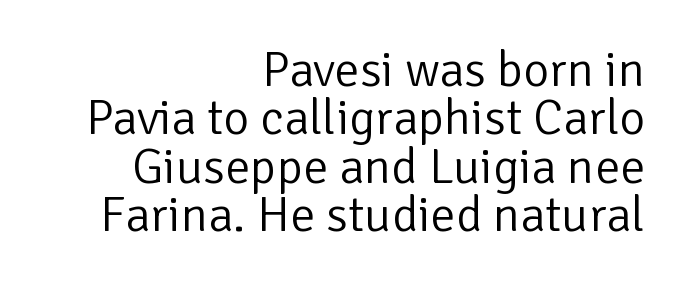
Think of a printed novel: that variable character pitch is what you see here. The rendering anchors every line to the right-hand side. Reading down the column, the eye jumps only a short way to each next line. Only glyphs here, with clear space below each row. The letters carry no serifs — their stems end cleanly without finishing strokes. A quiet, ordinary-to-light weight characterises the typeface.
